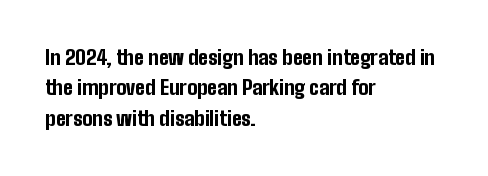
{"italic": "no", "bold": "yes", "underline": "no", "align": "left", "line_spacing": "normal", "line_spacing_ratio": 1.52, "letter_spacing": "normal", "letter_spacing_em": 0.0, "glyph_px": 20}
